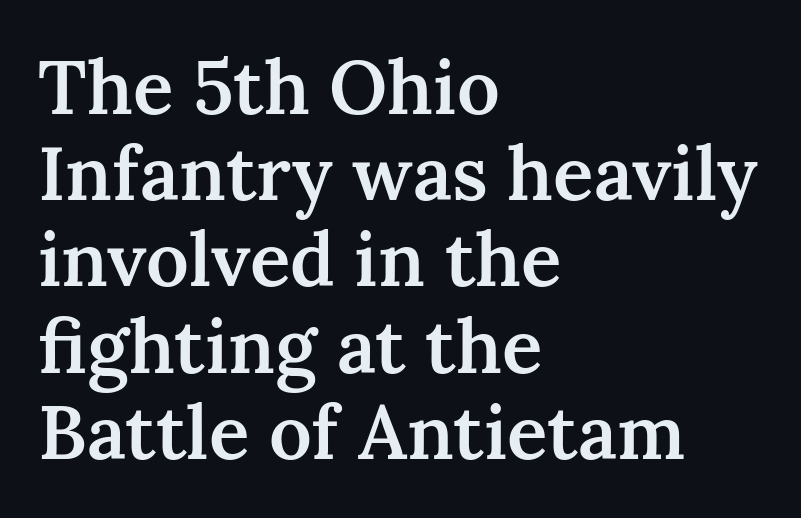
Q: Is the text bold? A: Semi-bold.
Q: Is the text italic (slanted)? A: No, it is upright.
Q: Is the typeface a serif or a sans-serif typeface? A: Serif.
Q: Is the text underlined? A: No.
Q: How is the paragraph aligned? A: Left-aligned.
Q: Is the spacing between letters normal or unusually wide? A: Normal.
Q: Is the spacing between lines tight, normal or loose? A: Tight.
Q: Width (condensed, normal, or wide)? A: Normal.
Q: Stroke contrast? A: Medium.
Q: x-height? A: Medium.
Q: Monospaced? A: No.
